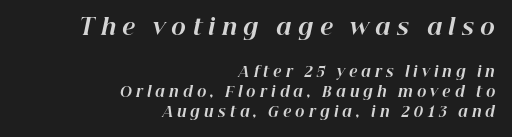
A clean baseline with only descenders dipping below it. The letters are slanted; this is an italic face. A flush-right, rag-left setting is used for this passage. The emphasis by scale lands on block number one, above.
